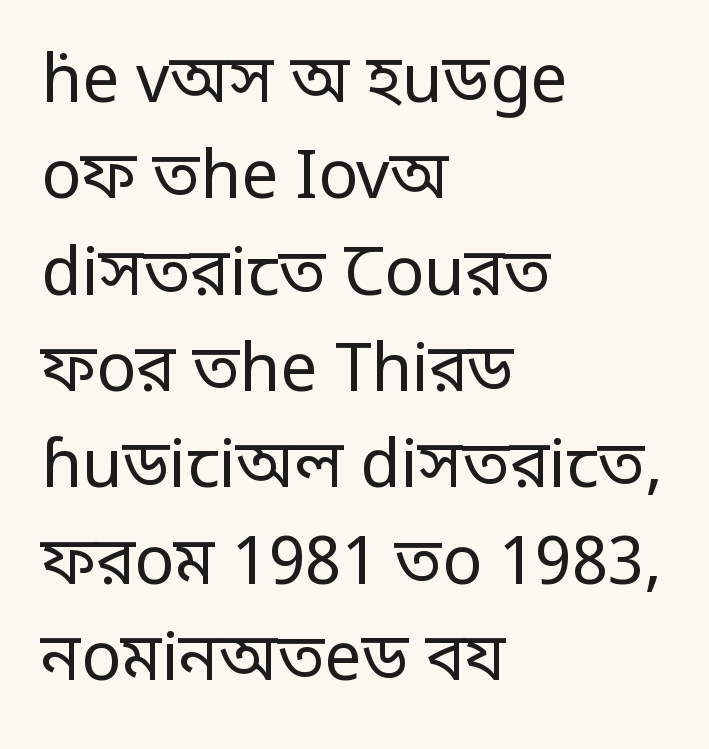
Note the varied advance widths — an 'i' is clearly narrower than an 'm'. This rendering features lettering with no underline. How are the letters spaced? Ordinarily, with no added tracking. Is the type heavy? It reads as light-to-regular instead. Vertically, the passage feels balanced, rows spaced as you'd expect.
